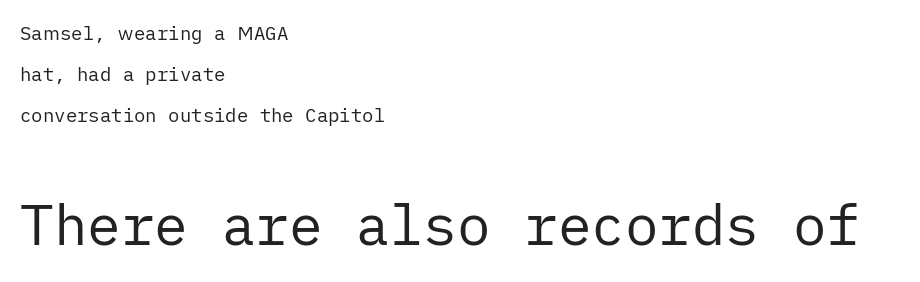
{"serif": "no", "italic": "no", "bold": "no", "weight": "regular", "width": "normal", "stroke_contrast": "low", "x_height": "medium", "underline": "no", "align": "left", "line_spacing": "loose", "line_spacing_ratio": 2.15, "letter_spacing": "normal", "letter_spacing_em": 0.0, "larger_block": "second", "size_ratio": 2.95, "glyph_px": 56}
